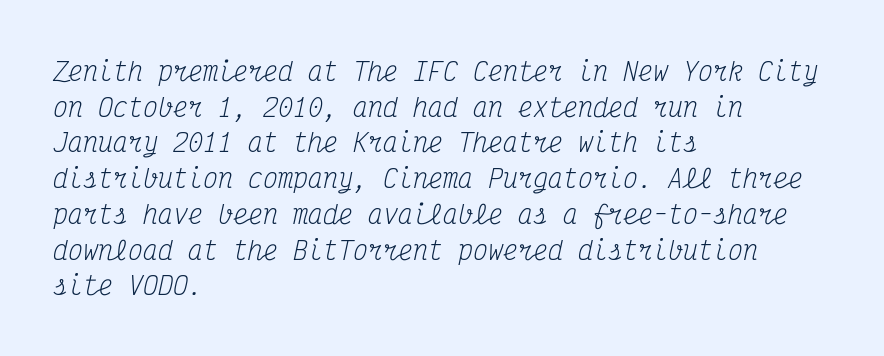
Q: Is the text bold? A: No.
Q: Is the text italic (slanted)? A: Yes, it leans right by about 12 degrees.
Q: Is the text underlined? A: No.
Q: How is the paragraph aligned? A: Left-aligned.
Q: Is the spacing between letters normal or unusually wide? A: Normal.
Q: Is the spacing between lines tight, normal or loose? A: Normal.
